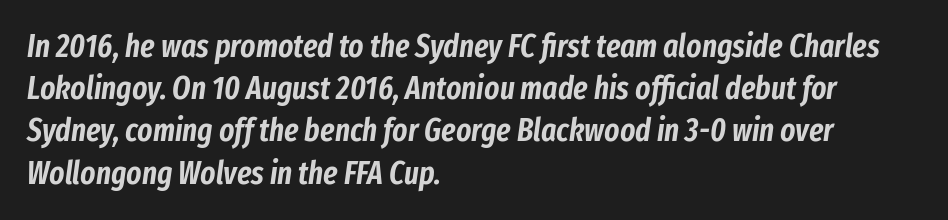
Q: Is the text italic (slanted)? A: Yes, it leans right by about 8 degrees.
Q: Is the text underlined? A: No.
Q: How is the paragraph aligned? A: Left-aligned.
Q: Is the spacing between letters normal or unusually wide? A: Normal.
Q: Is the spacing between lines tight, normal or loose? A: Normal.
Q: Width (condensed, normal, or wide)? A: Condensed.
Q: Stroke contrast? A: Low.
Q: x-height? A: Medium.
Q: Monospaced? A: No.
